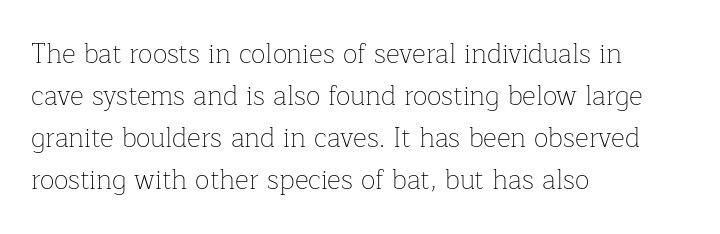
Q: Is the text bold? A: No.
Q: Is the text italic (slanted)? A: No, it is upright.
Q: Is the text underlined? A: No.
Q: How is the paragraph aligned? A: Left-aligned.
Q: Is the spacing between letters normal or unusually wide? A: Normal.
Q: Is the spacing between lines tight, normal or loose? A: Normal.
